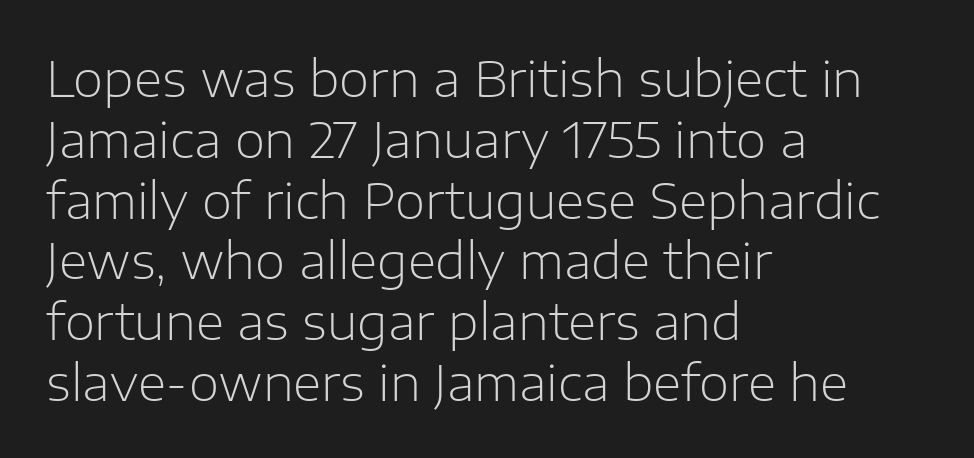
The image shows 49 px light sans-serif type, upright; set left-aligned, line spacing 1.24x, normal letter spacing, not underlined; low stroke contrast and a medium x-height.
